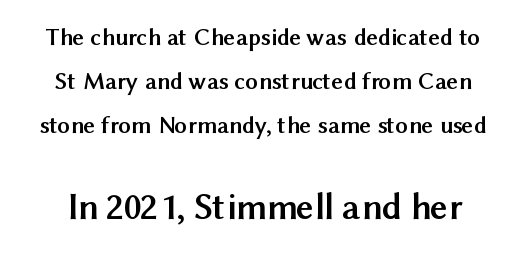
Notice how the stems are strictly vertical — no italics here. Observe the ordinary spacing: letters are neighbours, not strangers. The rendering enlarges the type as you move from the upper chunk to the lower. Decoration check: the copy has no underline. Each glyph is drawn with heavy, bold strokes. Think of a printed novel: that variable character pitch is what you see here.
